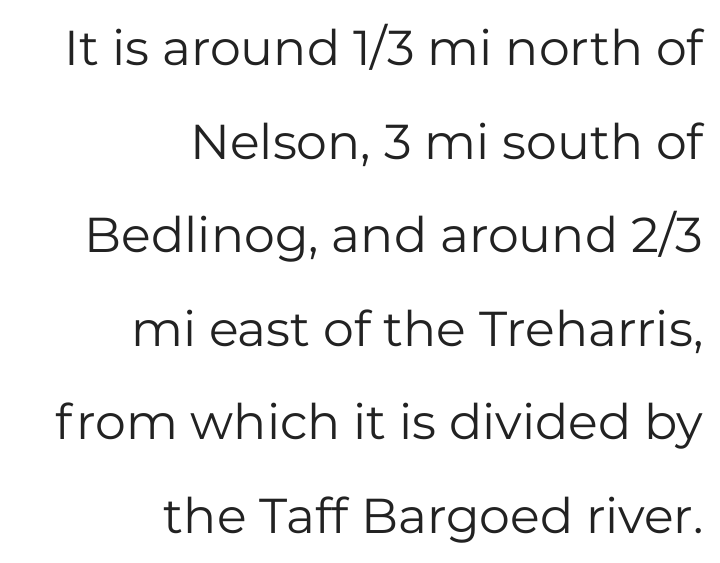
{"serif": "no", "italic": "no", "bold": "no", "weight": "regular", "width": "normal", "stroke_contrast": "low", "x_height": "medium", "monospaced": "no", "underline": "no", "align": "right", "line_spacing": "loose", "line_spacing_ratio": 1.91, "letter_spacing": "normal", "letter_spacing_em": 0.0, "glyph_px": 49}
